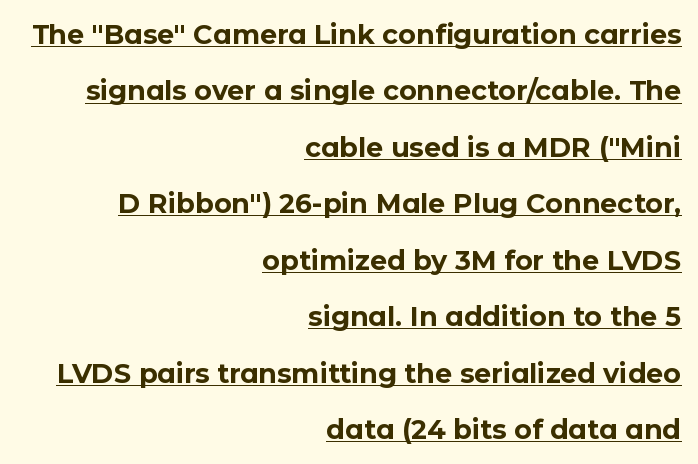
The image shows 27 px bold type, upright; set right-aligned, loose line spacing (2.09x), normal letter spacing, underlined.
